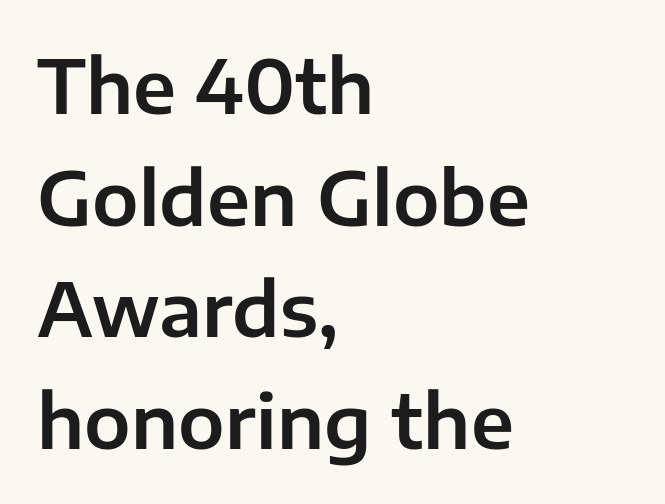
Normally led — the rows are evenly, conventionally spaced. A clean baseline with only descenders dipping below it. The lettering stays uniformly vertical, giving the passage a roman look. A student would call this left alignment; a typographer would say flush left, rag right. This sample has the flowing, uneven cadence of proportional lettering.
